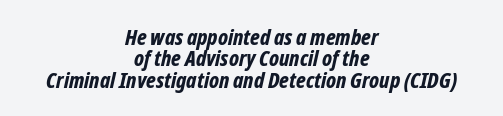
The line texture is even and compact thanks to regular tracking. Each new line begins almost immediately beneath the previous one. These lines stack symmetrically, like a column narrowing and widening about its center. This rendering features lettering with no underline.
